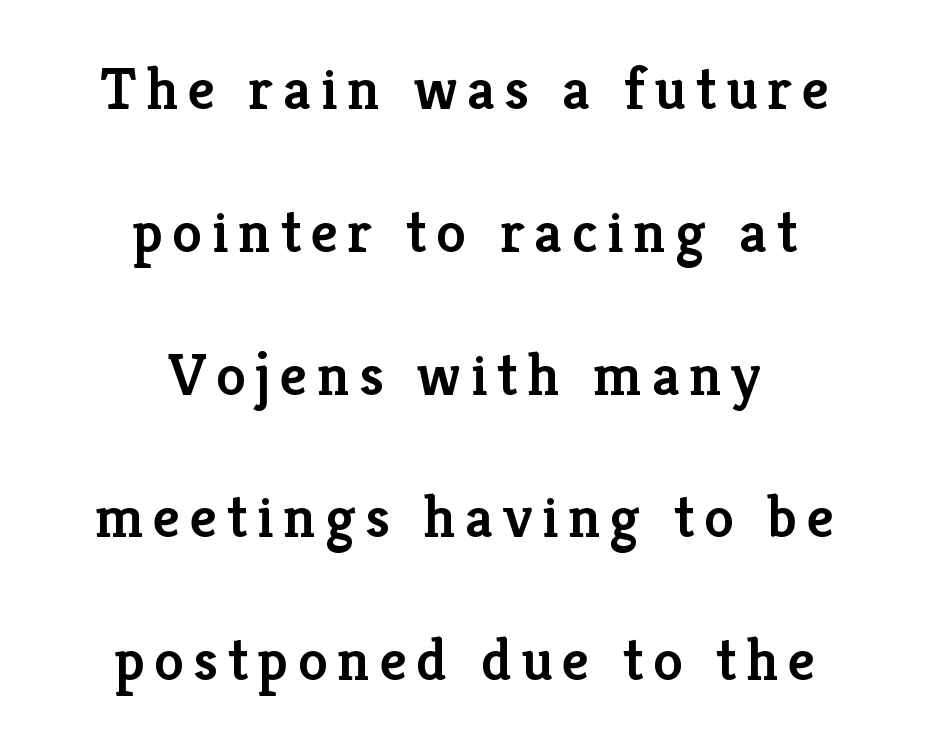
Q: Is the text bold? A: Semi-bold.
Q: Is the text italic (slanted)? A: No, it is upright.
Q: Is the typeface a serif or a sans-serif typeface? A: Serif.
Q: Is the text underlined? A: No.
Q: How is the paragraph aligned? A: Centered.
Q: Is the spacing between lines tight, normal or loose? A: Loose.
Q: Width (condensed, normal, or wide)? A: Normal.
Q: Stroke contrast? A: Low.
Q: x-height? A: Medium.
Q: Monospaced? A: No.
